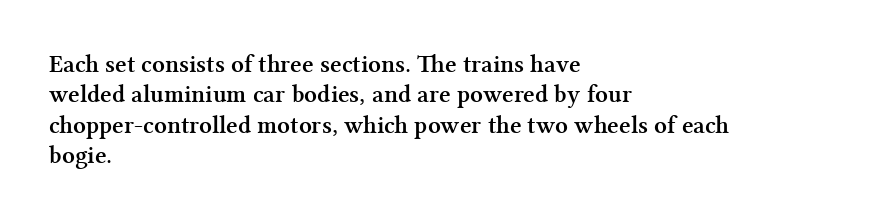
{"italic": "no", "bold": "yes", "underline": "no", "align": "left", "line_spacing_ratio": 1.22, "letter_spacing": "normal", "letter_spacing_em": 0.0, "glyph_px": 25}
